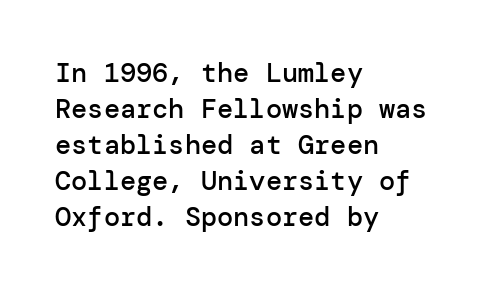
Does extra space separate the letters? No, they use regular spacing. Evenly set lines give the paragraph a standard silhouette. Nobody drew a line under any word here. Notice the strokes are somewhat thickened but not fully heavy: this is a semibold. Layout note: lines flush left.
